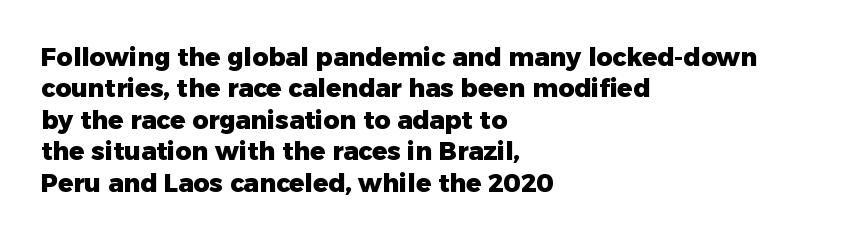
The image shows 25 px bold type, upright; set left-aligned, normal line spacing (1.26x), normal letter spacing, not underlined.
